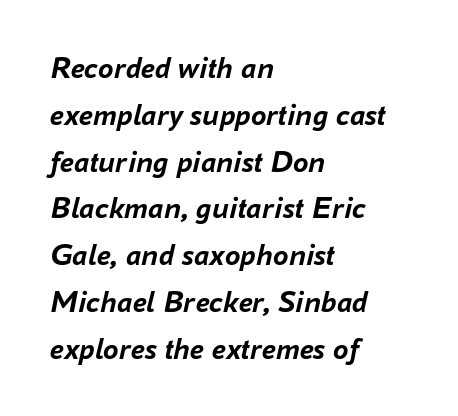
These lines were composed using italics. This rendering features lettering with no underline. Evenly set lines give the paragraph a standard silhouette. Weight: bold.
